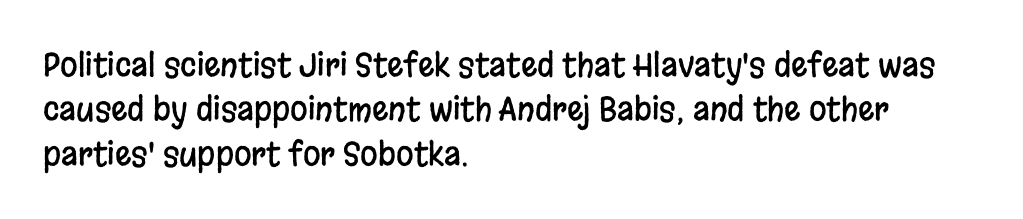
Default kerning and tracking; the words read as compact shapes. Letters rest on an invisible, unmarked baseline. Rows of type keep a routine distance in the vertical direction. Line beginnings align vertically; line endings do not. Font category for this specimen: sans-serif.
